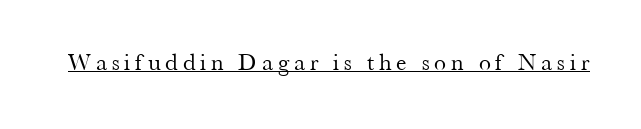
{"italic": "no", "bold": "no", "underline": "yes", "letter_spacing": "wide", "letter_spacing_em": 0.2, "glyph_px": 24}
